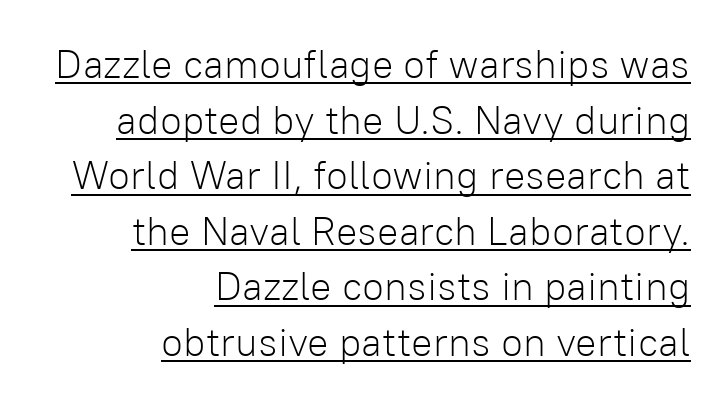
Q: Is the text bold? A: No.
Q: Is the text italic (slanted)? A: No, it is upright.
Q: Is the typeface a serif or a sans-serif typeface? A: Sans-serif.
Q: Is the text underlined? A: Yes.
Q: How is the paragraph aligned? A: Right-aligned.
Q: Is the spacing between letters normal or unusually wide? A: Normal.
Q: Is the spacing between lines tight, normal or loose? A: Normal.
Q: Width (condensed, normal, or wide)? A: Normal.
Q: Stroke contrast? A: Low.
Q: x-height? A: Medium.
Q: Monospaced? A: No.
